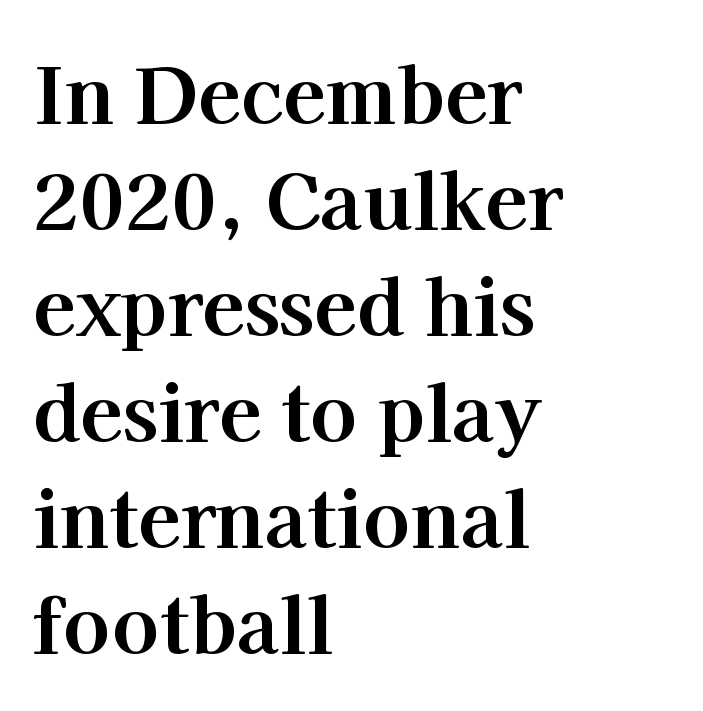
Q: Is the text bold? A: Yes.
Q: Is the text italic (slanted)? A: No, it is upright.
Q: Is the typeface a serif or a sans-serif typeface? A: Serif.
Q: Is the text underlined? A: No.
Q: How is the paragraph aligned? A: Left-aligned.
Q: Is the spacing between letters normal or unusually wide? A: Normal.
Q: Is the spacing between lines tight, normal or loose? A: Normal.
Q: Width (condensed, normal, or wide)? A: Normal.
Q: Stroke contrast? A: High.
Q: x-height? A: Medium.
Q: Monospaced? A: No.
